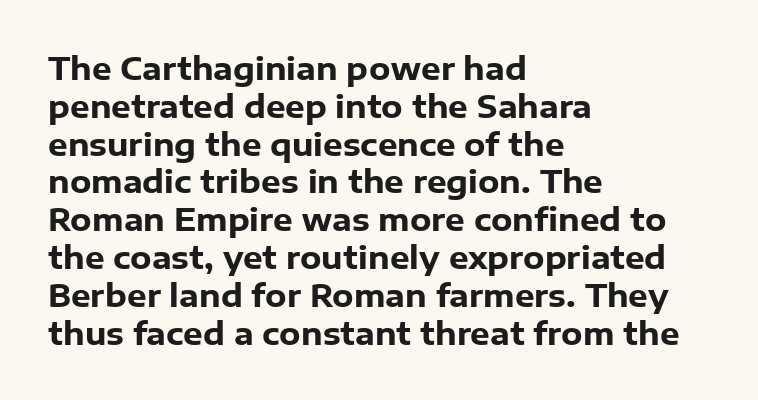
{"serif": "no", "italic": "no", "bold": "yes", "weight": "heavy", "width": "normal", "stroke_contrast": "low", "x_height": "medium", "monospaced": "no", "underline": "no", "align": "left", "line_spacing_ratio": 1.22, "letter_spacing": "normal", "letter_spacing_em": 0.0, "glyph_px": 31}
